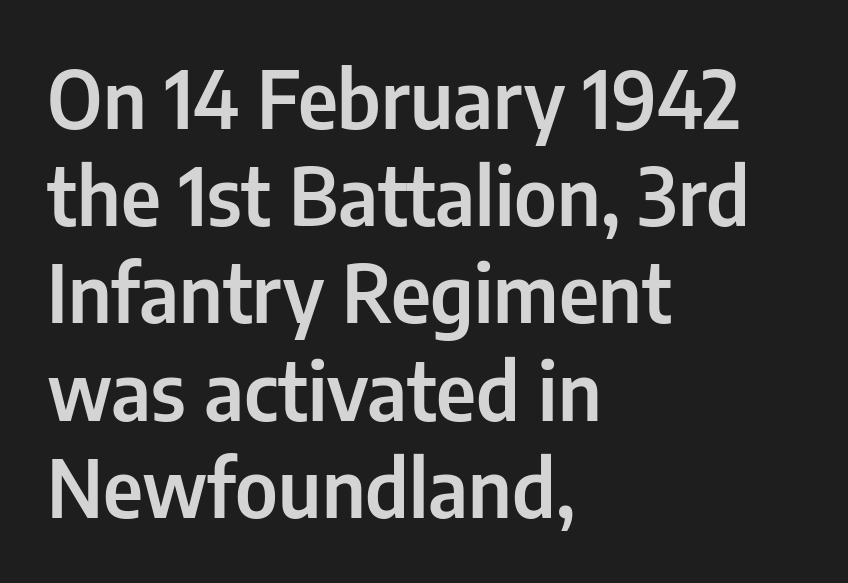
The image shows 79 px condensed sans-serif type, upright; set left-aligned, line spacing 1.23x, normal letter spacing, not underlined; low stroke contrast and a medium x-height.
